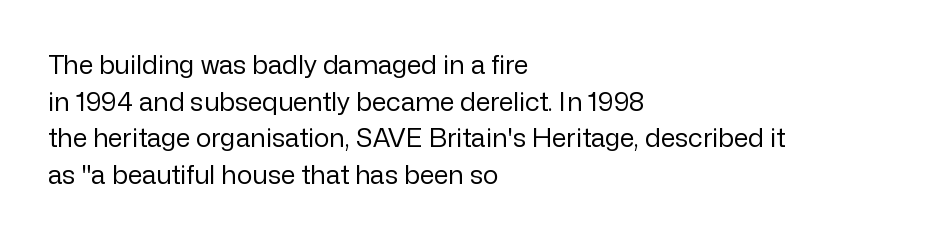
Q: Is the text bold? A: No.
Q: Is the text italic (slanted)? A: No, it is upright.
Q: Is the text underlined? A: No.
Q: How is the paragraph aligned? A: Left-aligned.
Q: Is the spacing between letters normal or unusually wide? A: Normal.
Q: Is the spacing between lines tight, normal or loose? A: Normal.
